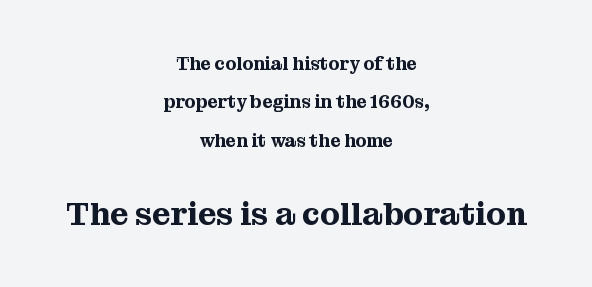
You could fit nearly another row in the gap between these rows. These lines were composed using upright roman letters. Students, note that the glyphs here touch the page at normal intervals. Do the characters align in a grid? No, the font is proportional.
